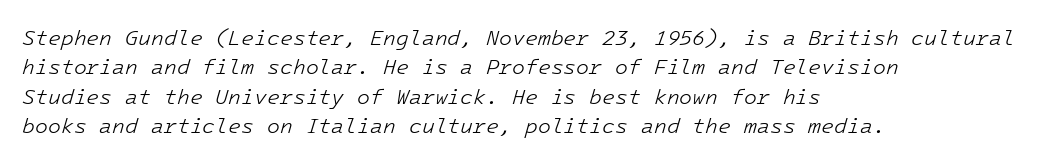
The image shows 21 px text type, italic (leaning right); set left-aligned, normal line spacing (1.4x), normal letter spacing, not underlined.
